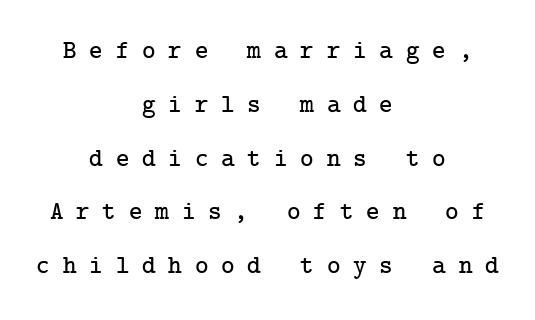
Layout note: lines centered. What stands out about the letter spacing? Its width — letters are far apart. This sample trades compactness for vertical openness between lines. This is roman type, the default non-slanted kind. Check the space under the baseline: it is left empty.
